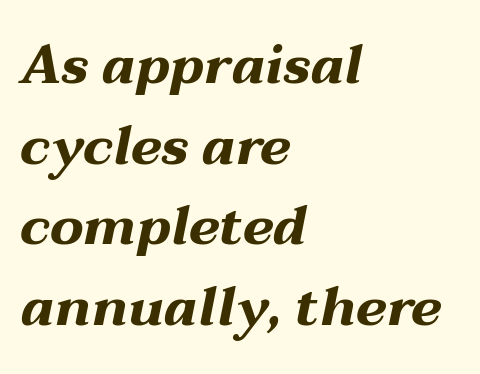
The passage shown is not underscored anywhere. Strong, thick strokes mark this as bold type. Standard letterfit; no display-style spreading of the glyphs. The passage is arranged the way most books set body copy — flush left. Horizontal bands of white between lines are of average thickness.
